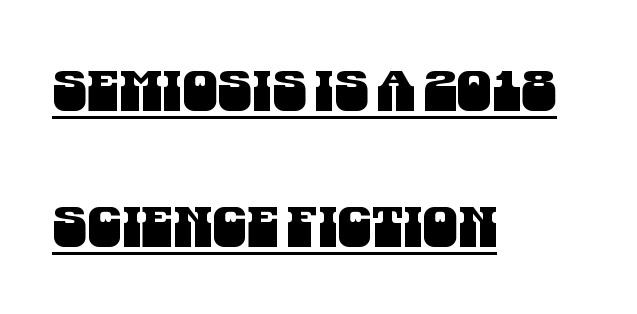
The passage shown is typed in a proportional face where columns would drift. Each word holds together tightly as a unit, with standard inter-letter gaps. Casual observation: everything's shoved over to the left. Font category for this specimen: sans-serif. The sample's only ornament is a line tracing under the words. Horizontal bands of white between lines are thick stripes.
